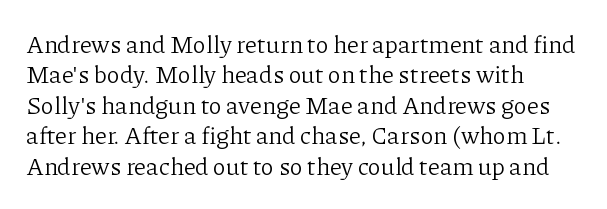
The image shows 24 px text type, upright; set left-aligned, normal line spacing (1.27x), normal letter spacing, not underlined.
